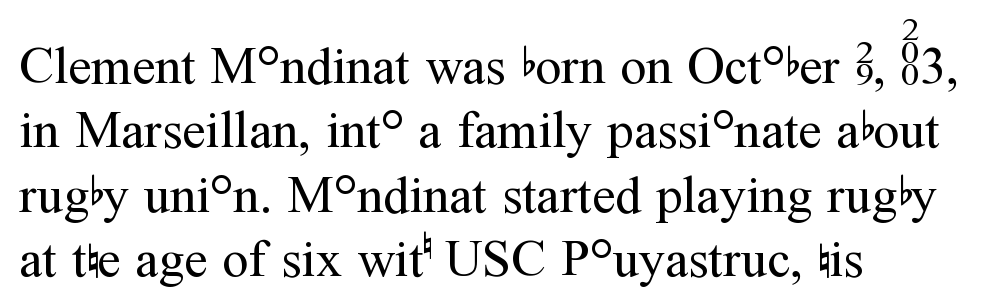
{"serif": "yes", "italic": "no", "bold": "no", "weight": "regular", "width": "normal", "stroke_contrast": "medium", "x_height": "medium", "monospaced": "no", "underline": "no", "align": "left", "line_spacing_ratio": 1.24, "letter_spacing": "normal", "letter_spacing_em": 0.0, "glyph_px": 52}
